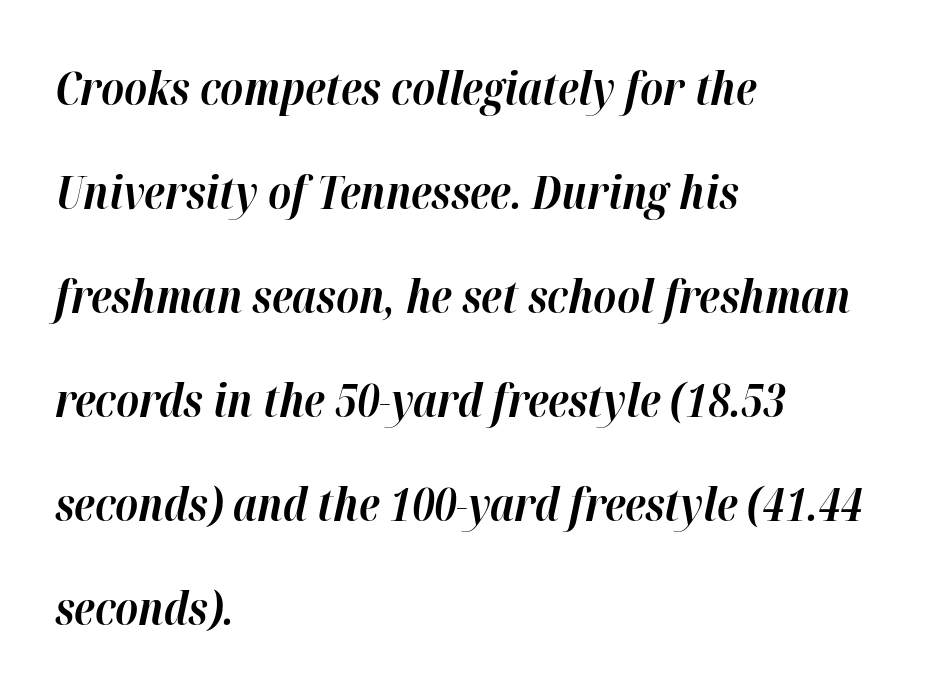
There is no visible air inserted between adjacent glyphs. Regarding leading, the lines here are spaced well apart. Layout note: lines flush left. Lines of text with bare space underneath. Designer's note — italics engaged.
